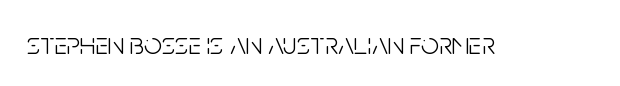
{"serif": "no", "italic": "no", "bold": "no", "weight": "light", "width": "condensed", "stroke_contrast": "low", "x_height": "large", "monospaced": "no", "underline": "no", "letter_spacing": "normal", "letter_spacing_em": 0.0, "glyph_px": 31}
